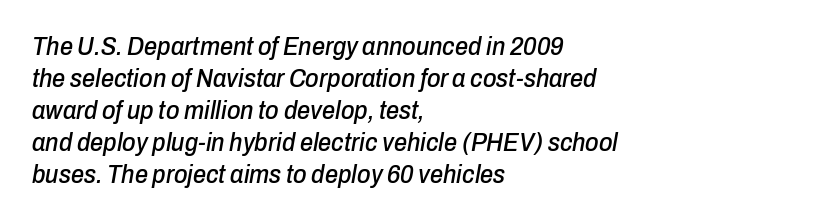
The image shows 26 px text type, italic (leaning right); set left-aligned, line spacing 1.23x, normal letter spacing, not underlined.
